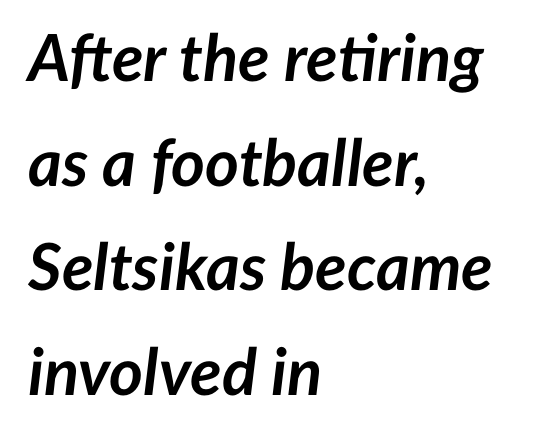
The image shows 65 px semibold type, italic (leaning right); set left-aligned, normal line spacing (1.61x), normal letter spacing, not underlined; low stroke contrast and a medium x-height.
